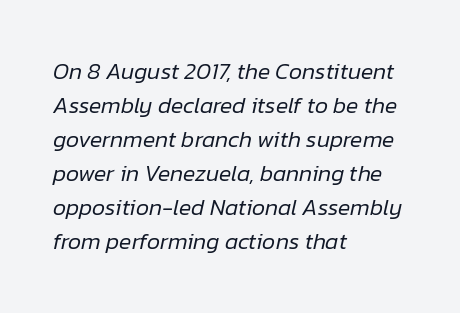
Q: Is the text bold? A: No.
Q: Is the text italic (slanted)? A: Yes, it leans right by about 12 degrees.
Q: Is the text underlined? A: No.
Q: How is the paragraph aligned? A: Left-aligned.
Q: Is the spacing between letters normal or unusually wide? A: Normal.
Q: Is the spacing between lines tight, normal or loose? A: Normal.
